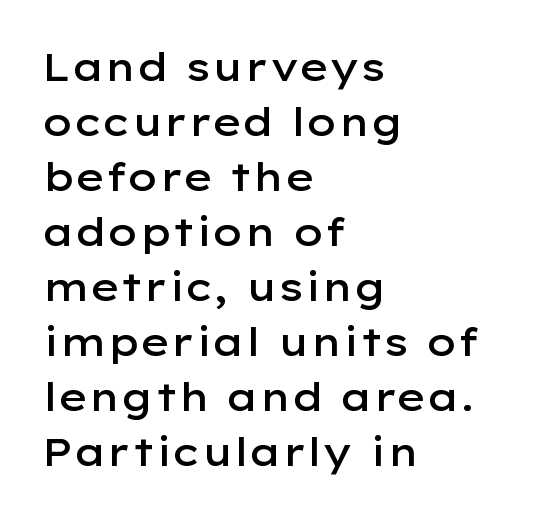
The image shows 39 px semibold, wide sans-serif type, upright; set left-aligned, normal line spacing (1.41x), normal letter spacing, not underlined; low stroke contrast and a medium x-height.
